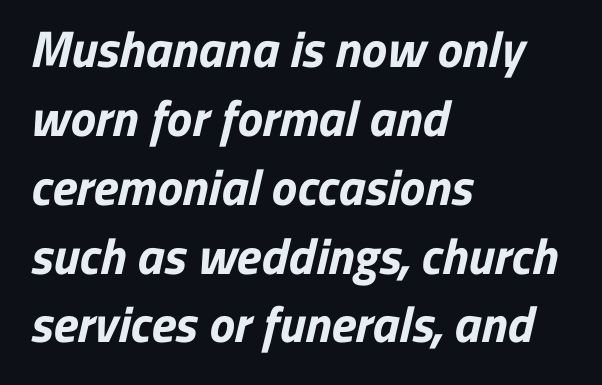
Q: Is the text bold? A: Yes.
Q: Is the typeface a serif or a sans-serif typeface? A: Sans-serif.
Q: Is the text underlined? A: No.
Q: How is the paragraph aligned? A: Left-aligned.
Q: Is the spacing between letters normal or unusually wide? A: Normal.
Q: Is the spacing between lines tight, normal or loose? A: Normal.
Q: Width (condensed, normal, or wide)? A: Normal.
Q: Stroke contrast? A: Low.
Q: x-height? A: Medium.
Q: Monospaced? A: No.
